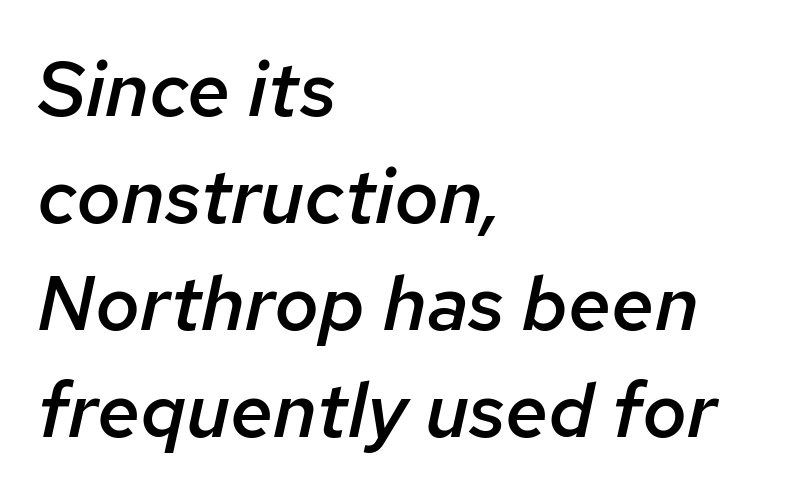
{"italic": "yes", "lean": "right", "slant_degrees": 12, "bold": "semi", "weight": "semibold", "width": "normal", "stroke_contrast": "low", "x_height": "medium", "monospaced": "no", "underline": "no", "align": "left", "line_spacing": "normal", "line_spacing_ratio": 1.39, "letter_spacing": "normal", "letter_spacing_em": 0.0, "glyph_px": 77}
